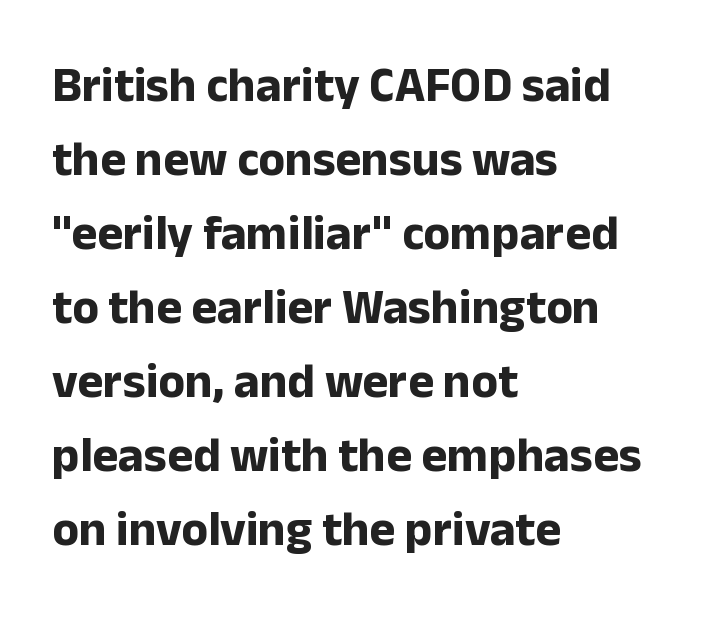
{"serif": "no", "italic": "no", "bold": "yes", "weight": "bold", "width": "normal", "stroke_contrast": "low", "x_height": "medium", "monospaced": "no", "underline": "no", "align": "left", "line_spacing": "normal", "line_spacing_ratio": 1.51, "letter_spacing": "normal", "letter_spacing_em": 0.0, "glyph_px": 49}
